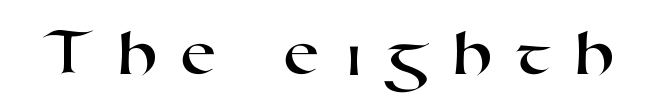
The glyphs are unaccompanied by any horizontal stroke below them. Classification — sans serif. What stands out about the letter spacing? Its width — letters are far apart. You could not count columns in this text — the font is proportionally spaced.
